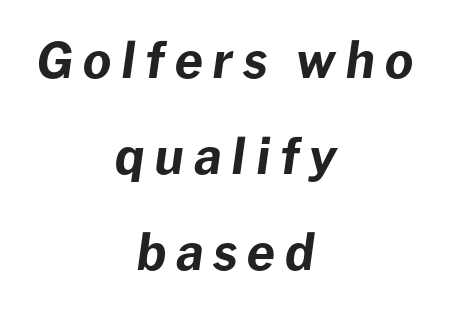
{"italic": "yes", "lean": "right", "slant_degrees": 8, "bold": "yes", "weight": "bold", "width": "normal", "stroke_contrast": "low", "x_height": "medium", "monospaced": "no", "underline": "no", "align": "center", "line_spacing": "loose", "line_spacing_ratio": 1.96, "letter_spacing": "wide", "letter_spacing_em": 0.2, "glyph_px": 49}
